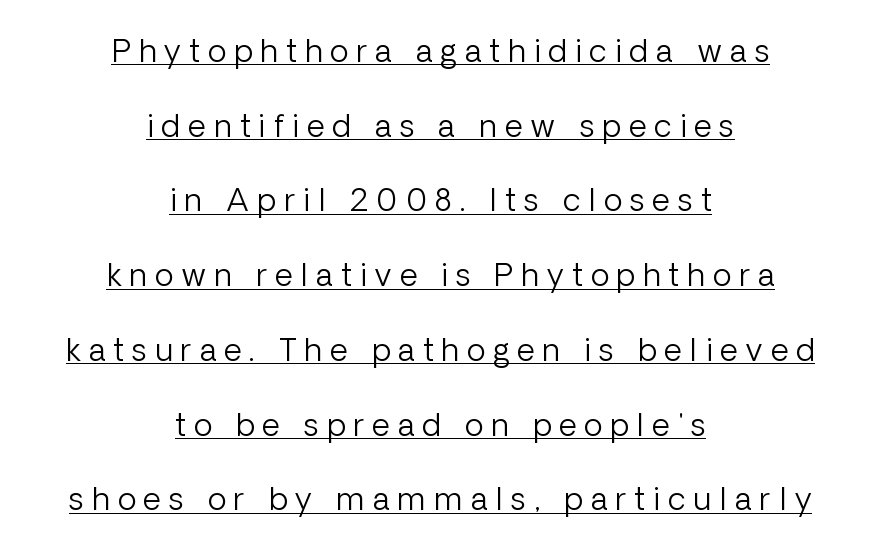
Q: Is the text bold? A: No.
Q: Is the text italic (slanted)? A: No, it is upright.
Q: Is the typeface a serif or a sans-serif typeface? A: Sans-serif.
Q: Is the text underlined? A: Yes.
Q: How is the paragraph aligned? A: Centered.
Q: Is the spacing between letters normal or unusually wide? A: Unusually wide.
Q: Is the spacing between lines tight, normal or loose? A: Loose.
Q: Width (condensed, normal, or wide)? A: Normal.
Q: Stroke contrast? A: Low.
Q: x-height? A: Medium.
Q: Monospaced? A: No.
